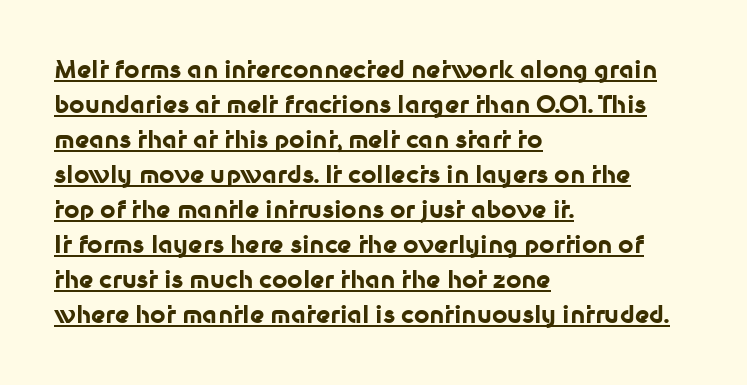
The image shows 24 px bold type, upright; set left-aligned, normal line spacing (1.46x), normal letter spacing, underlined.
